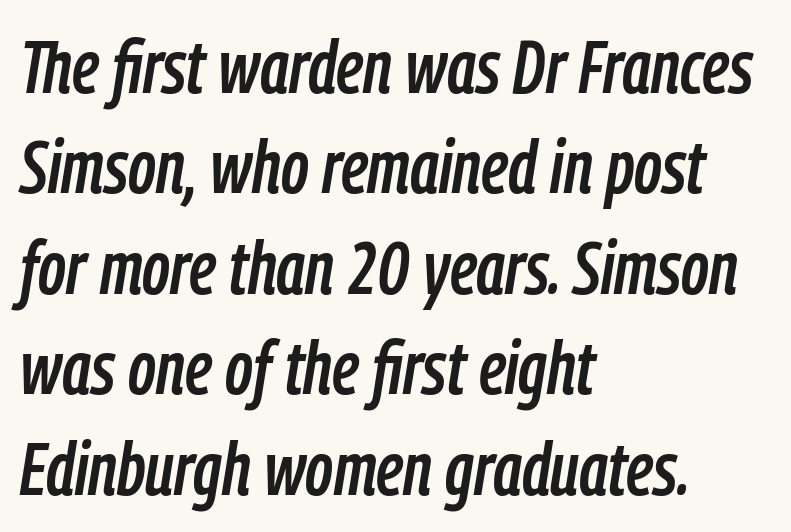
These lines stack with their left ends in a neat column. Does extra space separate the letters? No, they use regular spacing. An italicized treatment has been applied to the whole sample. Note the varied advance widths — an 'i' is clearly narrower than an 'm'.
